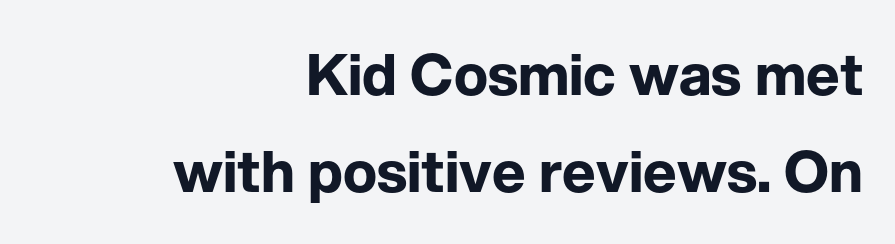
{"serif": "no", "italic": "no", "bold": "yes", "weight": "bold", "width": "normal", "stroke_contrast": "low", "x_height": "medium", "monospaced": "no", "underline": "no", "align": "right", "line_spacing_ratio": 1.71, "letter_spacing": "normal", "letter_spacing_em": 0.0, "glyph_px": 57}
